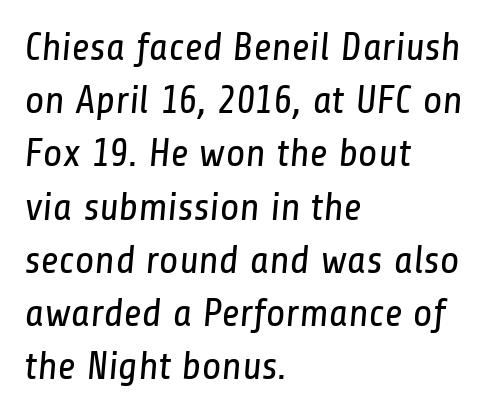
Q: Is the text bold? A: No.
Q: Is the typeface a serif or a sans-serif typeface? A: Sans-serif.
Q: Is the text underlined? A: No.
Q: How is the paragraph aligned? A: Left-aligned.
Q: Is the spacing between letters normal or unusually wide? A: Normal.
Q: Is the spacing between lines tight, normal or loose? A: Normal.
Q: Width (condensed, normal, or wide)? A: Condensed.
Q: Stroke contrast? A: Low.
Q: x-height? A: Medium.
Q: Monospaced? A: No.
